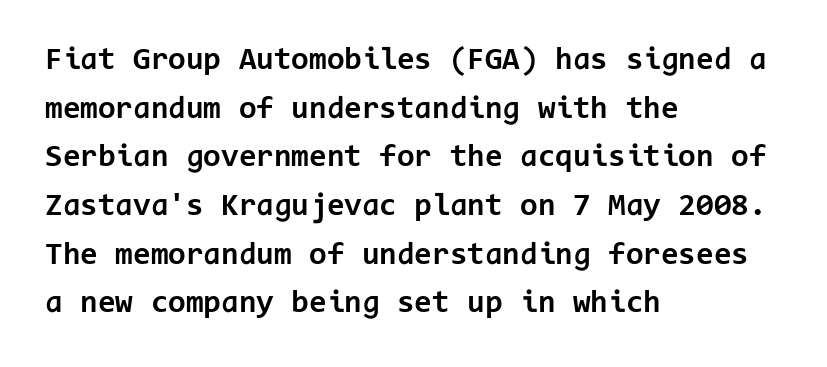
{"serif": "no", "italic": "no", "bold": "yes", "weight": "bold", "width": "normal", "stroke_contrast": "low", "x_height": "medium", "monospaced": "yes", "underline": "no", "align": "left", "line_spacing": "normal", "line_spacing_ratio": 1.52, "letter_spacing": "normal", "letter_spacing_em": 0.0, "glyph_px": 32}
